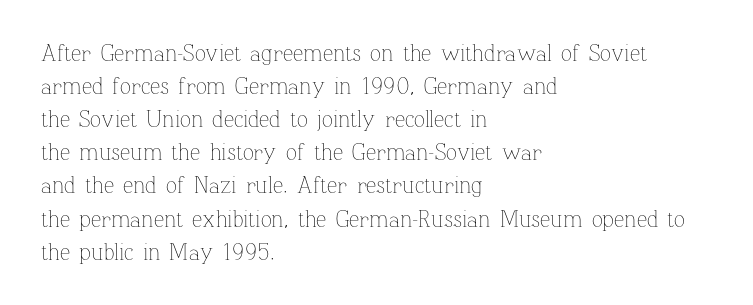
Q: Is the text bold? A: No.
Q: Is the text italic (slanted)? A: No, it is upright.
Q: Is the text underlined? A: No.
Q: How is the paragraph aligned? A: Left-aligned.
Q: Is the spacing between letters normal or unusually wide? A: Normal.
Q: Is the spacing between lines tight, normal or loose? A: Normal.
